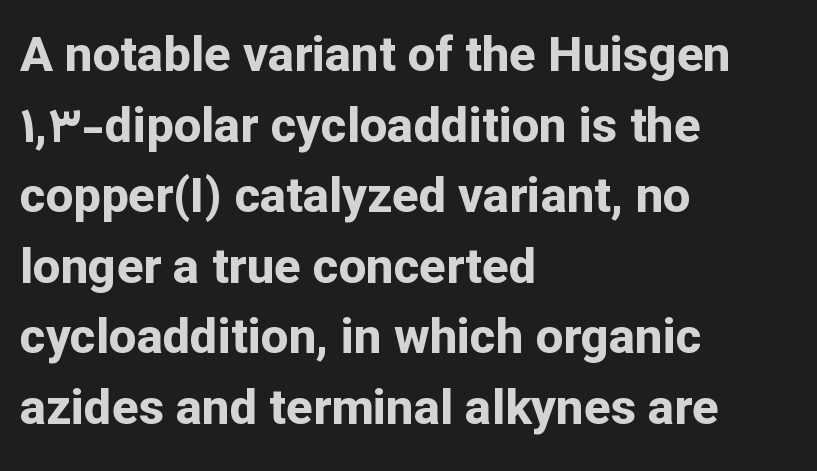
Q: Is the text bold? A: Yes.
Q: Is the text italic (slanted)? A: No, it is upright.
Q: Is the typeface a serif or a sans-serif typeface? A: Sans-serif.
Q: Is the text underlined? A: No.
Q: How is the paragraph aligned? A: Left-aligned.
Q: Is the spacing between letters normal or unusually wide? A: Normal.
Q: Is the spacing between lines tight, normal or loose? A: Normal.
Q: Width (condensed, normal, or wide)? A: Normal.
Q: Stroke contrast? A: Low.
Q: x-height? A: Medium.
Q: Monospaced? A: No.
